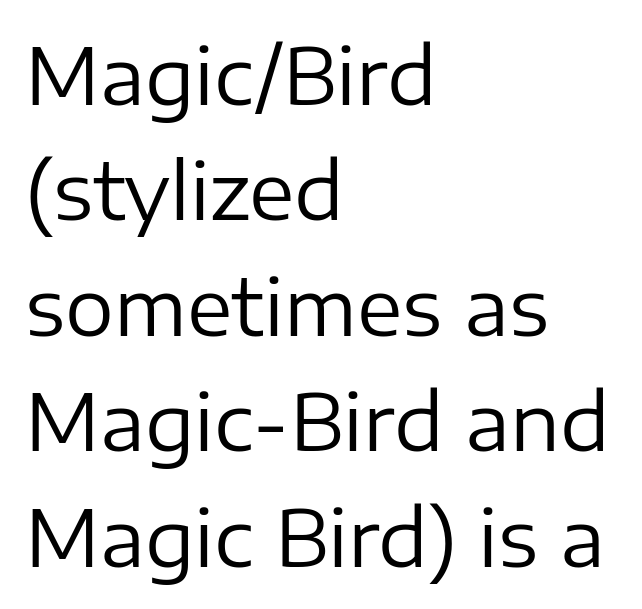
Q: Is the text bold? A: No.
Q: Is the text italic (slanted)? A: No, it is upright.
Q: Is the typeface a serif or a sans-serif typeface? A: Sans-serif.
Q: Is the text underlined? A: No.
Q: How is the paragraph aligned? A: Left-aligned.
Q: Is the spacing between letters normal or unusually wide? A: Normal.
Q: Is the spacing between lines tight, normal or loose? A: Normal.
Q: Width (condensed, normal, or wide)? A: Normal.
Q: Stroke contrast? A: Low.
Q: x-height? A: Medium.
Q: Monospaced? A: No.
